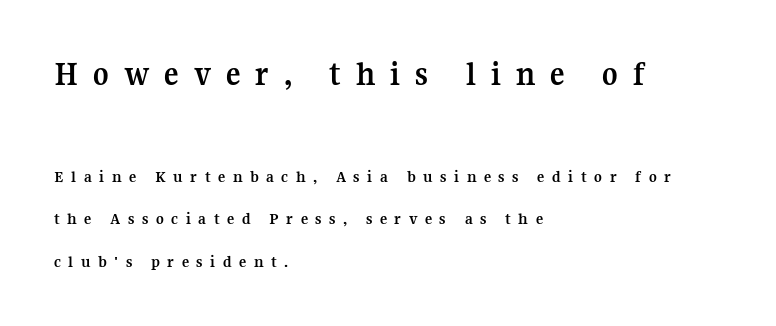
The image shows 34 px semibold serif type, upright; set left-aligned, loose line spacing (2.49x), unusually wide letter spacing (+0.44 em), not underlined; the first (top) block is 2.0x larger; medium stroke contrast and a medium x-height.
